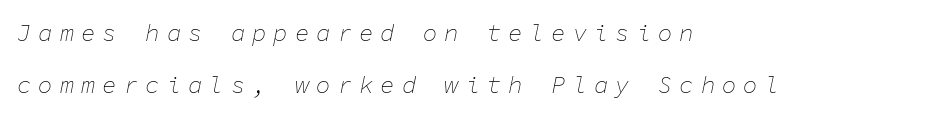
Does the copy run flush right? No — it runs flush left. The font sits on the lighter half of the weight spectrum, regular included. Descenders are the only things crossing below the line. The leading is generous, giving the passage an open texture. Compared with typical body copy, the letter spacing here is much looser.
